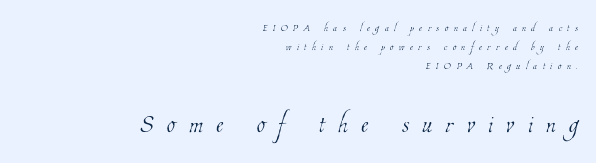
The image shows 34 px thin, condensed type; set right-aligned, normal line spacing (1.34x), unusually wide letter spacing (+0.39 em), not underlined; the second (bottom) block is 2.43x larger; low stroke contrast and a medium x-height.
